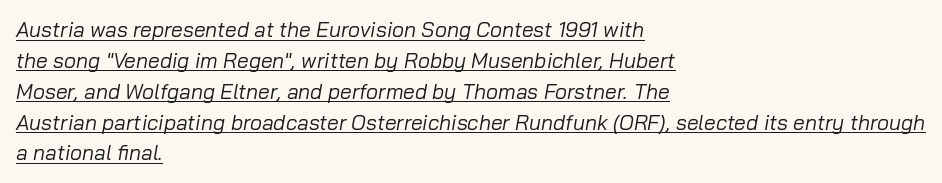
{"italic": "yes", "lean": "right", "slant_degrees": 10, "bold": "no", "underline": "yes", "align": "left", "line_spacing": "normal", "line_spacing_ratio": 1.47, "letter_spacing": "normal", "letter_spacing_em": 0.0, "glyph_px": 21}
